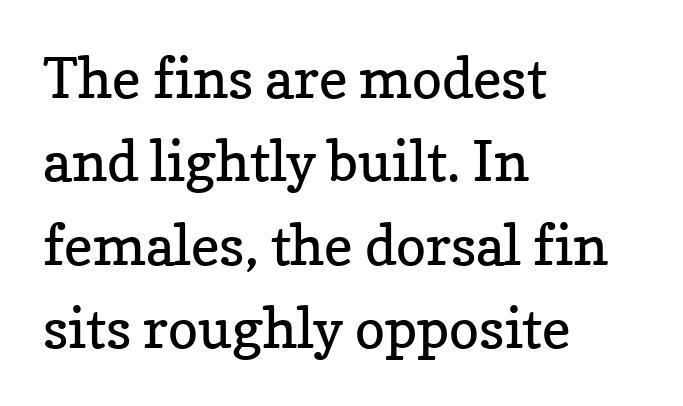
Q: Is the text bold? A: No.
Q: Is the text italic (slanted)? A: No, it is upright.
Q: Is the typeface a serif or a sans-serif typeface? A: Serif.
Q: Is the text underlined? A: No.
Q: How is the paragraph aligned? A: Left-aligned.
Q: Is the spacing between letters normal or unusually wide? A: Normal.
Q: Is the spacing between lines tight, normal or loose? A: Normal.
Q: Width (condensed, normal, or wide)? A: Normal.
Q: Stroke contrast? A: Low.
Q: x-height? A: Medium.
Q: Monospaced? A: No.
